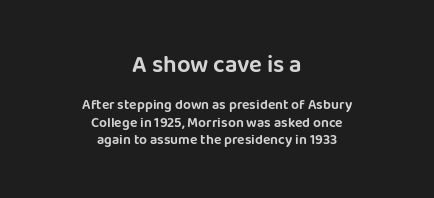
Does the copy run flush right? No — it is centered line by line. Ascenders rise straight up at ninety degrees. No extra tracking has been applied to these lines. The more generous point size was reserved for the upper chunk. Underline: absent.
